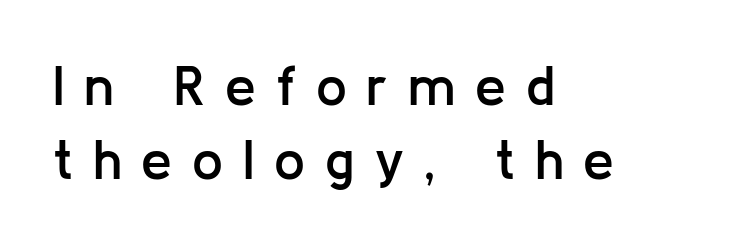
The rag falls on the right side of this text block. Display-style spreading of the glyphs; the letterfit is very open. Quick note: not italic, upright. One glance says typical: line gaps are just what's usual. Students, this is semibold: more ink than regular, less than bold. A typesetter would label this face a sans.
